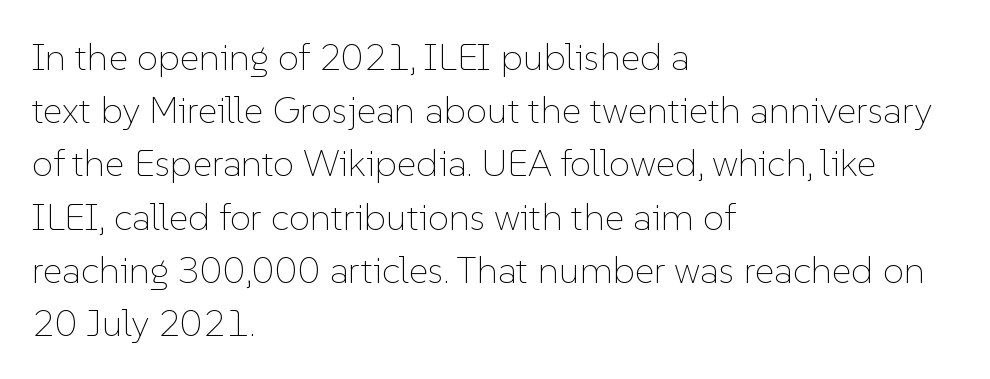
{"italic": "no", "bold": "no", "weight": "thin", "width": "normal", "stroke_contrast": "low", "x_height": "medium", "monospaced": "no", "underline": "no", "align": "left", "line_spacing": "normal", "line_spacing_ratio": 1.4, "letter_spacing": "normal", "letter_spacing_em": 0.0, "glyph_px": 38}
